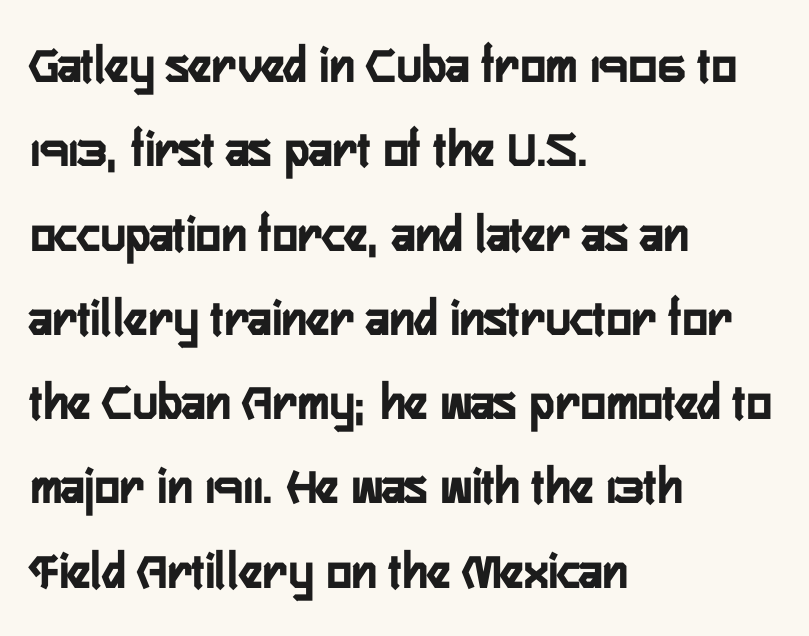
The image shows 53 px condensed sans-serif type, upright; set left-aligned, normal line spacing (1.59x), normal letter spacing, not underlined; low stroke contrast and a medium x-height.
